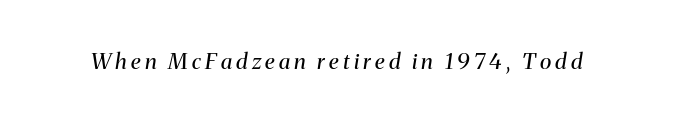
{"italic": "yes", "lean": "right", "slant_degrees": 8, "bold": "no", "underline": "no", "glyph_px": 22}
